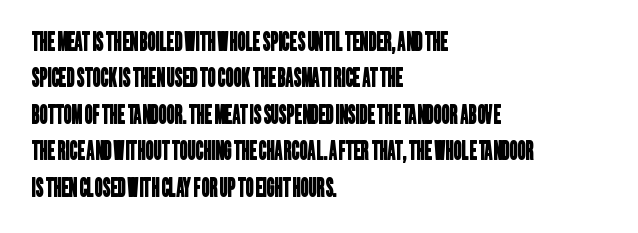
Quick note: interline space is typical. In CSS terms this would be text-align: left. Tracking here is standard; glyphs follow each other at the usual distance. Glance below the letters and you will spot only blank space.
